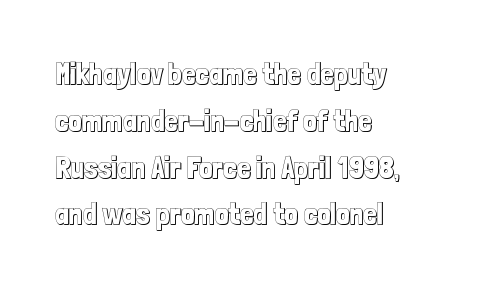
The image shows 30 px condensed type, upright; set left-aligned, normal line spacing (1.56x), normal letter spacing, not underlined; a medium x-height.
